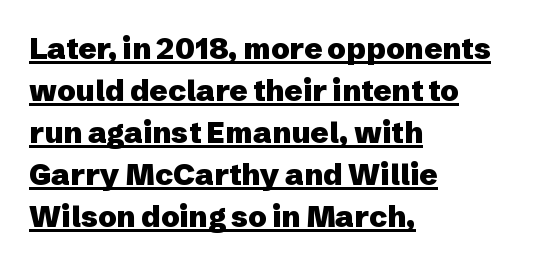
The lettering stays uniformly vertical, giving the passage a roman look. Where is the straight margin? On the left. A typesetter would call this proportional, since set widths differ per character. The line texture is even and compact thanks to regular tracking. Quick note: interline space is typical.
